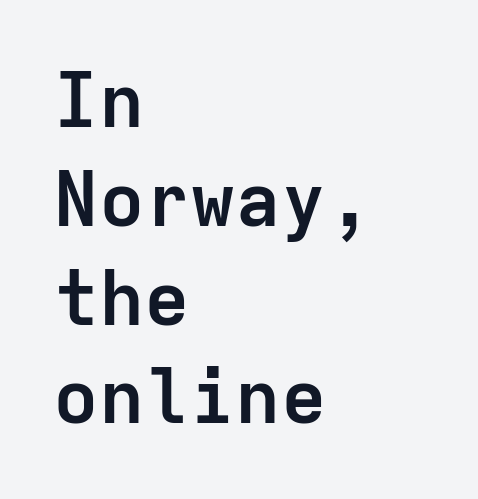
Q: Is the text bold? A: Yes.
Q: Is the text italic (slanted)? A: No, it is upright.
Q: Is the typeface a serif or a sans-serif typeface? A: Sans-serif.
Q: Is the text underlined? A: No.
Q: How is the paragraph aligned? A: Left-aligned.
Q: Is the spacing between letters normal or unusually wide? A: Normal.
Q: Is the spacing between lines tight, normal or loose? A: Normal.
Q: Width (condensed, normal, or wide)? A: Normal.
Q: Stroke contrast? A: Low.
Q: x-height? A: Medium.
Q: Monospaced? A: Yes.
